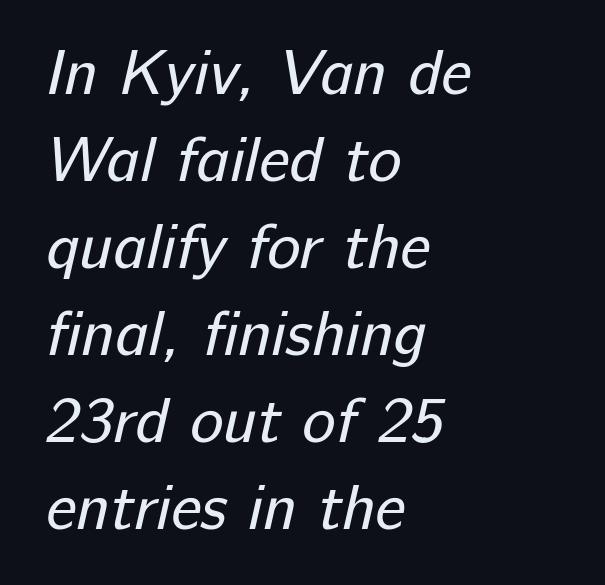
The image shows 63 px regular-weight sans-serif type; set left-aligned, normal line spacing (1.38x), normal letter spacing, not underlined; low stroke contrast and a medium x-height.
